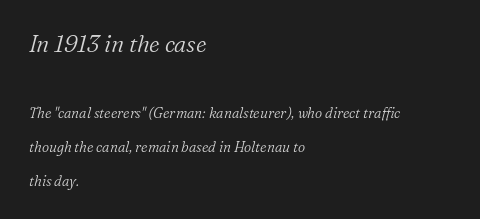
The image shows 23 px text type, italic (leaning right); set left-aligned, loose line spacing (2.44x), normal letter spacing, not underlined; the first (top) block is 1.64x larger.
